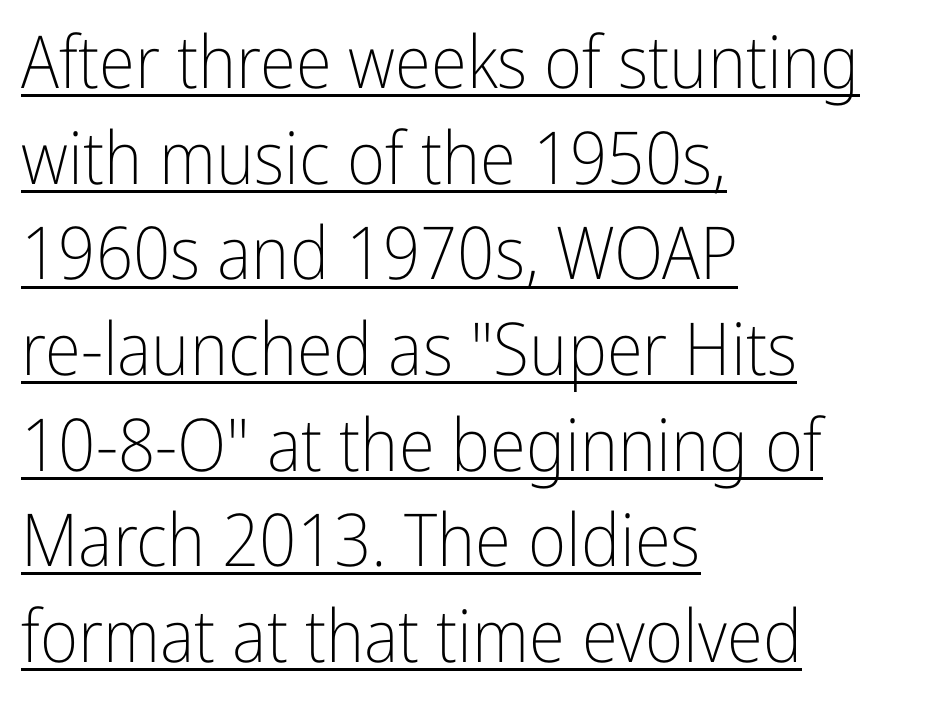
Q: Is the text bold? A: No.
Q: Is the text italic (slanted)? A: No, it is upright.
Q: Is the typeface a serif or a sans-serif typeface? A: Sans-serif.
Q: Is the text underlined? A: Yes.
Q: How is the paragraph aligned? A: Left-aligned.
Q: Is the spacing between letters normal or unusually wide? A: Normal.
Q: Is the spacing between lines tight, normal or loose? A: Normal.
Q: Width (condensed, normal, or wide)? A: Condensed.
Q: Stroke contrast? A: Low.
Q: x-height? A: Medium.
Q: Monospaced? A: No.
